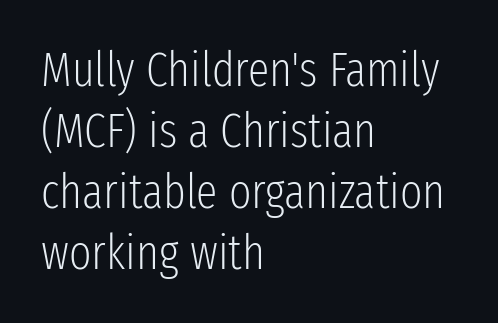
The image shows 48 px light, condensed sans-serif type, upright; set left-aligned, normal line spacing (1.27x), normal letter spacing, not underlined; low stroke contrast and a medium x-height.
